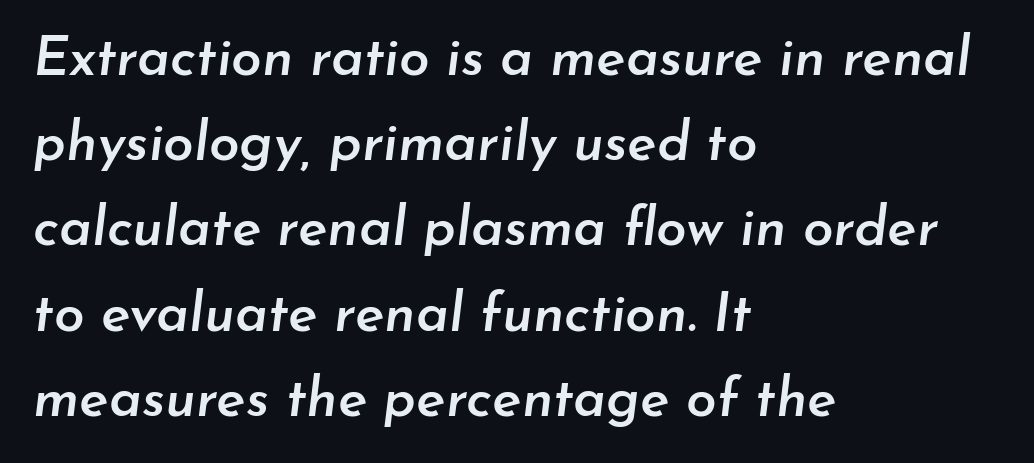
Q: Is the text bold? A: Semi-bold.
Q: Is the text italic (slanted)? A: Yes, it leans right by about 7 degrees.
Q: Is the text underlined? A: No.
Q: How is the paragraph aligned? A: Left-aligned.
Q: Is the spacing between letters normal or unusually wide? A: Normal.
Q: Is the spacing between lines tight, normal or loose? A: Normal.
Q: Width (condensed, normal, or wide)? A: Normal.
Q: Stroke contrast? A: Low.
Q: x-height? A: Small.
Q: Monospaced? A: No.
